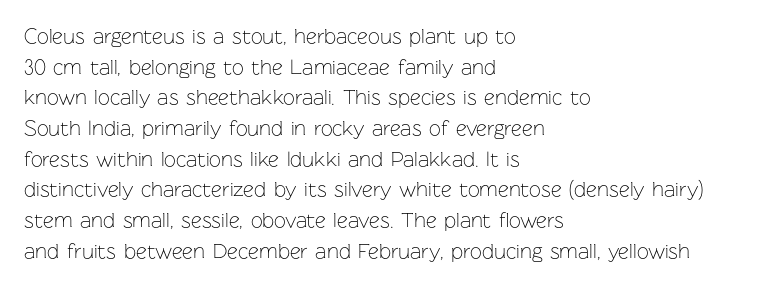
The strip under each line holds only bare page. The lines in this sample share a left origin and differ only in where they stop. The block of text has a typical density, with ordinary space between rows. A typesetter would call this zero additional tracking. Each stroke keeps to a modest, everyday thickness or less. Style check: upright.
